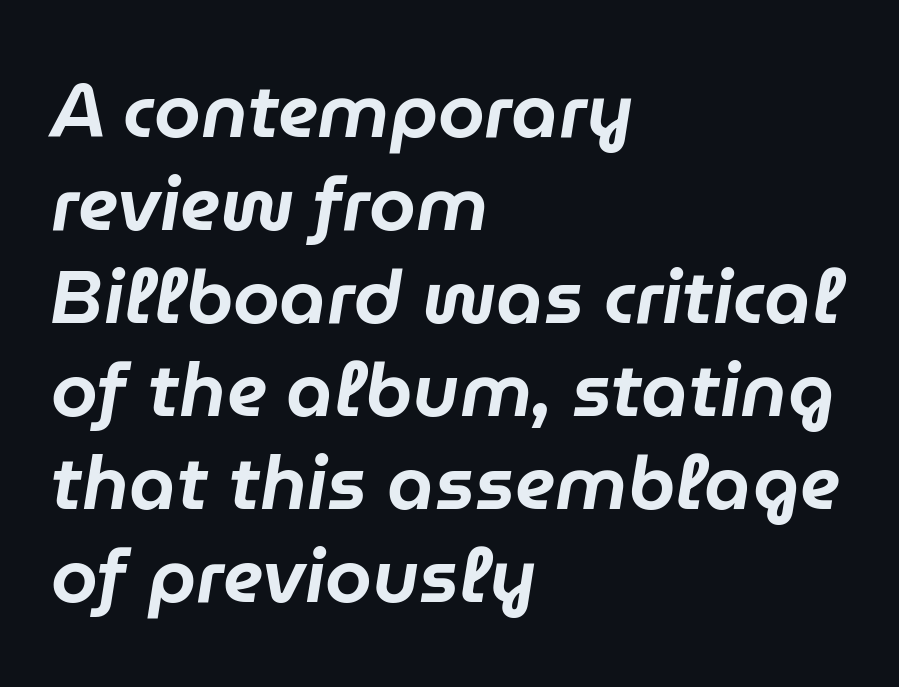
No word sits above an underline. The rendering uses natural spacing where letterforms have individual widths. Slant detected: the letters are inclined. Casual observation: everything's shoved over to the left.
